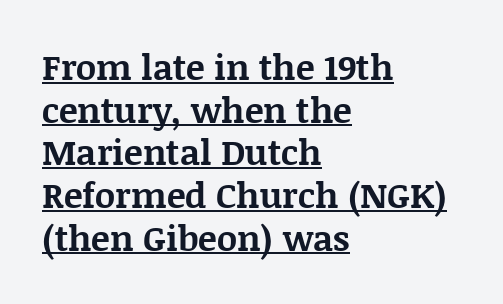
The image shows 35 px bold serif type, upright; set left-aligned, line spacing 1.22x, normal letter spacing, underlined; medium stroke contrast and a large x-height.
